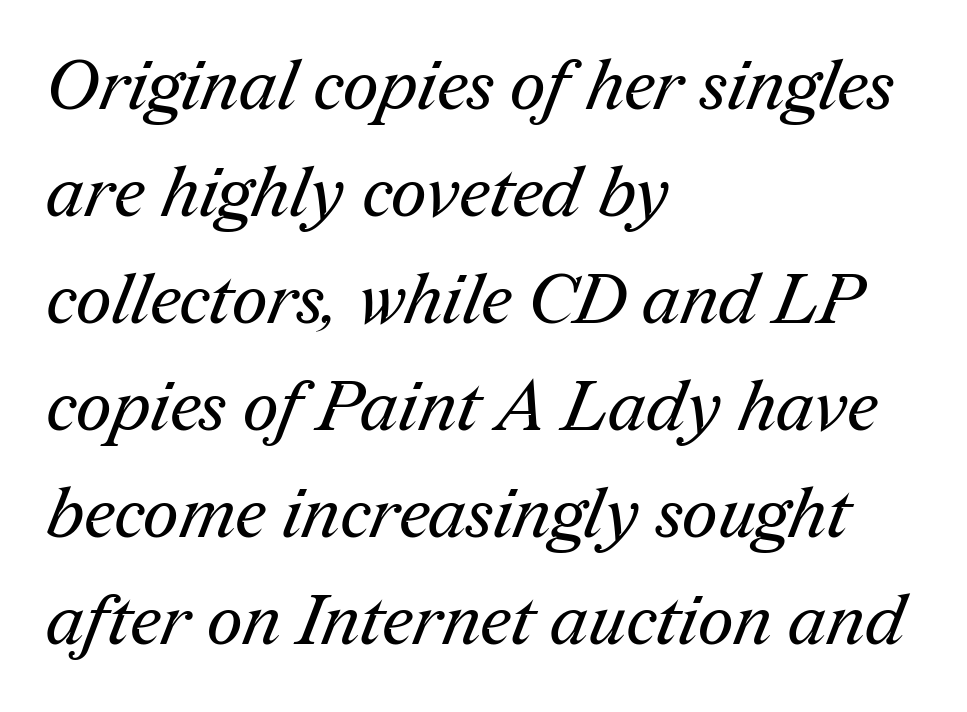
{"serif": "yes", "bold": "no", "weight": "regular", "width": "normal", "stroke_contrast": "medium", "x_height": "medium", "monospaced": "no", "underline": "no", "align": "left", "line_spacing": "normal", "line_spacing_ratio": 1.53, "letter_spacing": "normal", "letter_spacing_em": 0.0, "glyph_px": 70}
